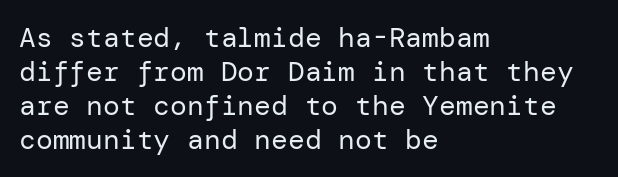
{"serif": "no", "italic": "no", "bold": "no", "weight": "regular", "width": "normal", "stroke_contrast": "low", "x_height": "medium", "underline": "no", "align": "left", "line_spacing_ratio": 1.21, "letter_spacing": "normal", "letter_spacing_em": 0.0, "glyph_px": 28}
